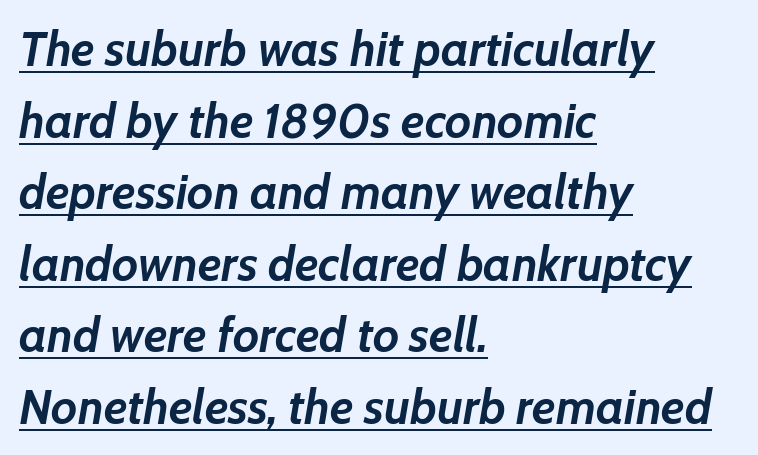
The image shows 48 px semibold type, italic (leaning right); set left-aligned, normal line spacing (1.49x), normal letter spacing, underlined; low stroke contrast and a medium x-height.
